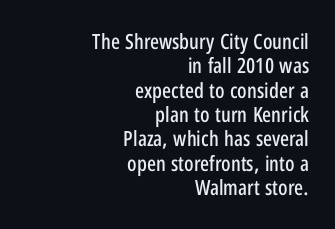
Q: Is the text italic (slanted)? A: No, it is upright.
Q: Is the text underlined? A: No.
Q: How is the paragraph aligned? A: Right-aligned.
Q: Is the spacing between letters normal or unusually wide? A: Normal.
